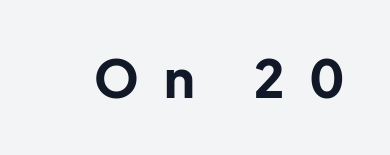
{"serif": "no", "italic": "no", "bold": "yes", "weight": "bold", "width": "normal", "stroke_contrast": "low", "x_height": "medium", "monospaced": "no", "underline": "no", "letter_spacing": "wide", "letter_spacing_em": 0.49, "glyph_px": 51}
